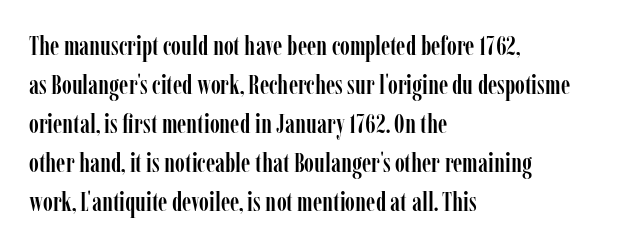
The image shows 27 px text type, upright; set left-aligned, normal line spacing (1.44x), normal letter spacing, not underlined.
